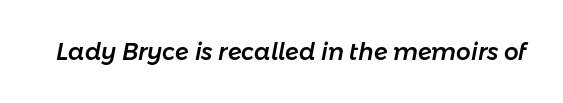
{"italic": "yes", "lean": "right", "slant_degrees": 11, "underline": "no", "letter_spacing": "normal", "letter_spacing_em": 0.0, "glyph_px": 23}
